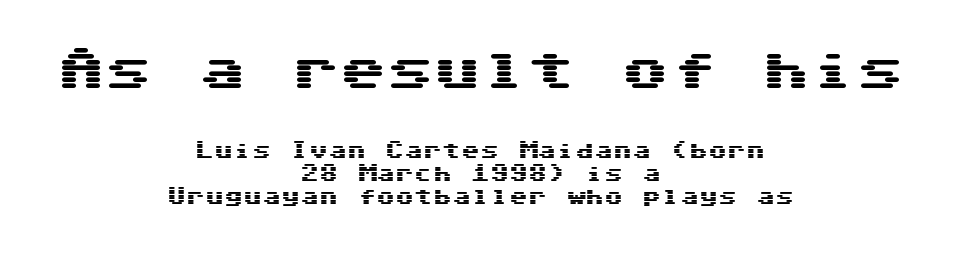
{"serif": "no", "italic": "no", "width": "wide", "stroke_contrast": "medium", "x_height": "medium", "underline": "no", "align": "center", "line_spacing_ratio": 1.2, "letter_spacing": "normal", "letter_spacing_em": 0.0, "larger_block": "first", "size_ratio": 2.47, "glyph_px": 47}
